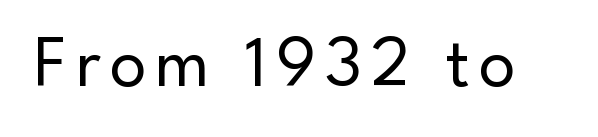
Q: Is the text bold? A: No.
Q: Is the text italic (slanted)? A: No, it is upright.
Q: Is the typeface a serif or a sans-serif typeface? A: Sans-serif.
Q: Is the text underlined? A: No.
Q: Width (condensed, normal, or wide)? A: Normal.
Q: Stroke contrast? A: Low.
Q: x-height? A: Small.
Q: Monospaced? A: No.
